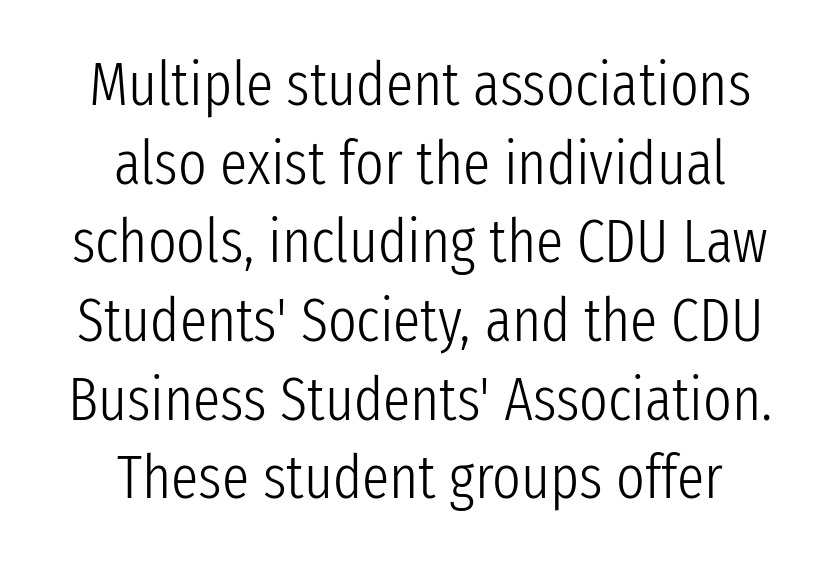
{"serif": "no", "italic": "no", "bold": "no", "weight": "light", "width": "condensed", "stroke_contrast": "low", "x_height": "medium", "monospaced": "no", "underline": "no", "align": "center", "line_spacing": "normal", "line_spacing_ratio": 1.29, "letter_spacing": "normal", "letter_spacing_em": 0.0, "glyph_px": 61}
